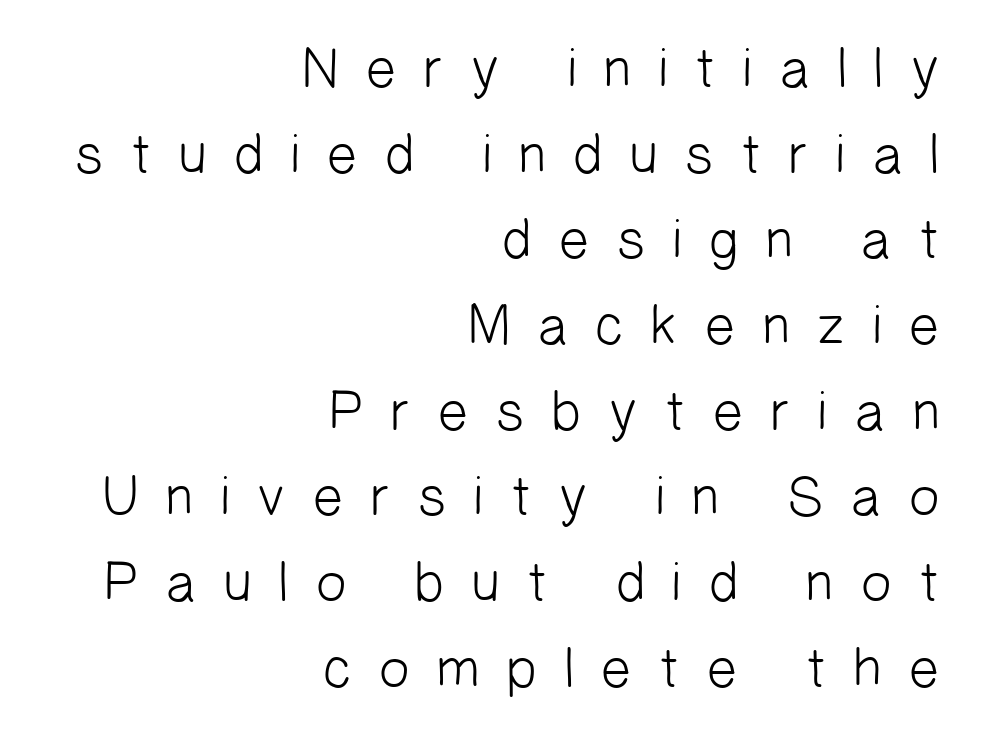
Type without underlining. Glyph-to-glyph distance is far greater than everyday printed text. These lines stack with their right ends in a neat column. Is the type heavy? It reads as light-to-regular instead. Whoever set this chose a conventional vertical rhythm.
